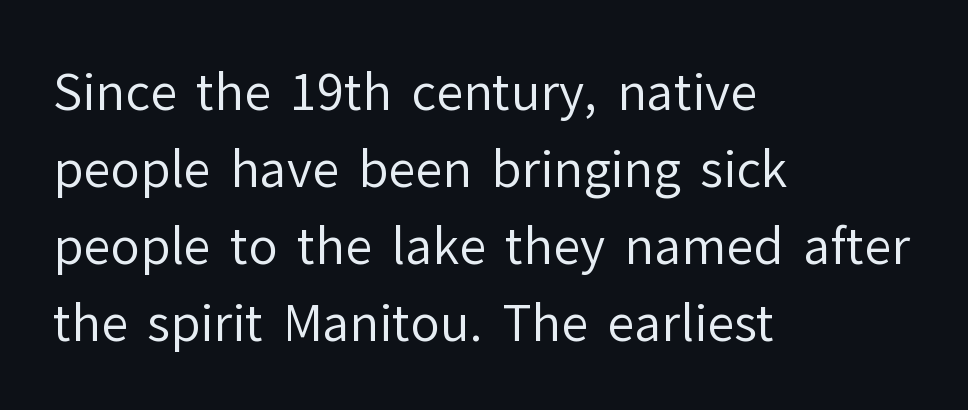
The image shows 49 px regular-weight sans-serif type, upright; set left-aligned, normal line spacing (1.57x), normal letter spacing, not underlined; low stroke contrast and a medium x-height.
